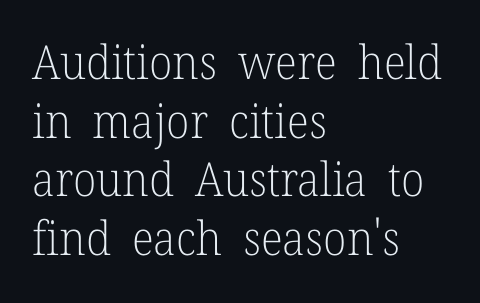
The strokes are not fattened; the text isn't bold. Students, observe: this is what conventionally led text looks like. Each row of text sits above clean, open space. Line beginnings align vertically; line endings do not. These lines were composed using upright roman letters.
